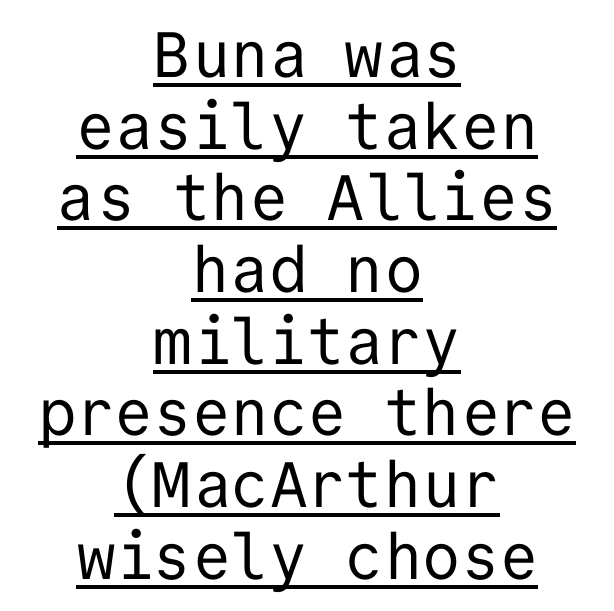
{"serif": "no", "italic": "no", "bold": "no", "weight": "regular", "width": "normal", "stroke_contrast": "low", "x_height": "medium", "monospaced": "yes", "underline": "yes", "align": "center", "line_spacing": "tight", "line_spacing_ratio": 1.12, "letter_spacing": "normal", "letter_spacing_em": 0.0, "glyph_px": 64}
